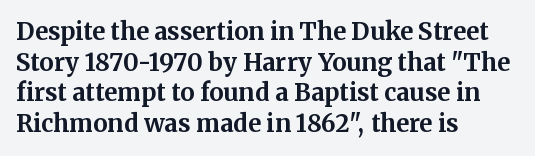
Q: Is the text bold? A: Yes.
Q: Is the text italic (slanted)? A: No, it is upright.
Q: Is the text underlined? A: No.
Q: How is the paragraph aligned? A: Left-aligned.
Q: Is the spacing between letters normal or unusually wide? A: Normal.
Q: Is the spacing between lines tight, normal or loose? A: Normal.
